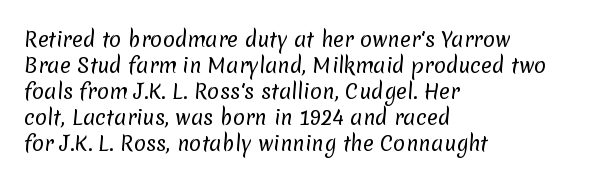
The image shows 20 px text type; set left-aligned, normal line spacing (1.3x), normal letter spacing, not underlined.
